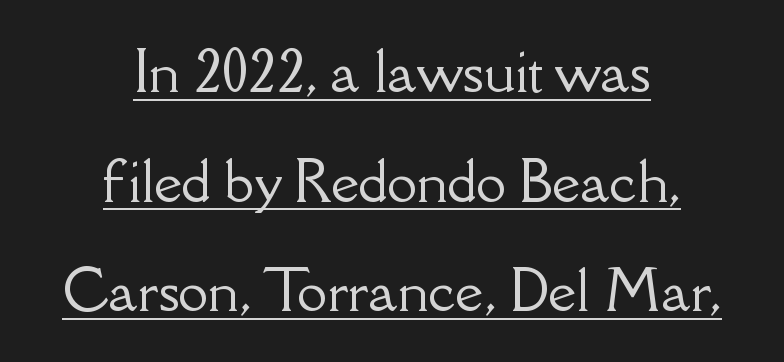
The image shows 54 px serif type, upright; set centered, loose line spacing (2.03x), normal letter spacing, underlined; low stroke contrast and a small x-height.
